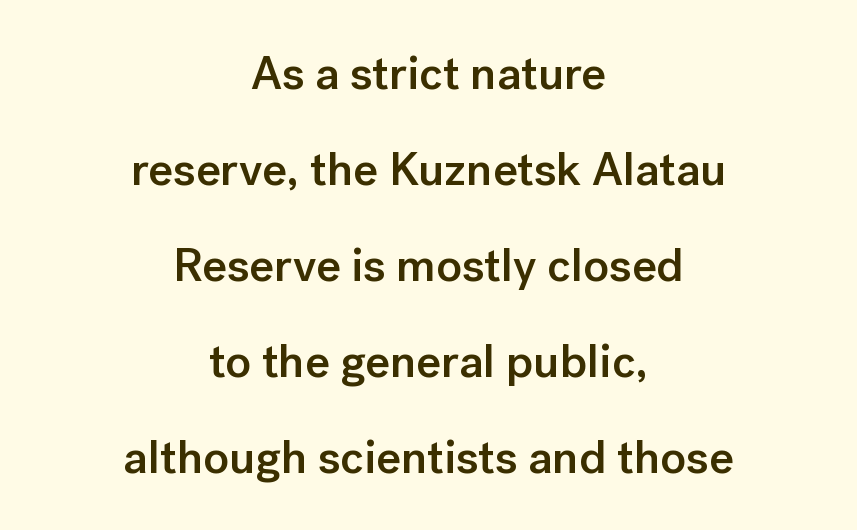
The strip under each line holds only bare page. Is this a sans? Yes — the strokes have no serifs. Ascenders rise straight up at ninety degrees. Is there much room between lines? Yes — plenty of vertical air separates them. Line starts and ends both wander, symmetrically.
